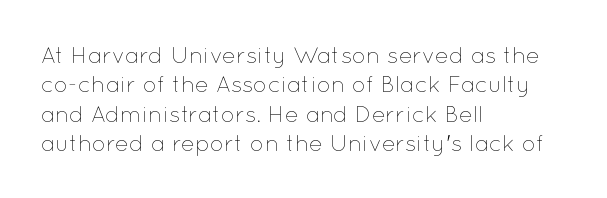
The image shows 23 px text type, upright; set left-aligned, normal line spacing (1.28x), normal letter spacing, not underlined.
